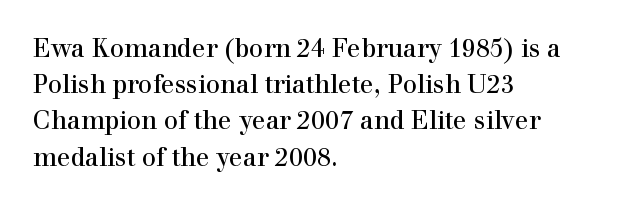
The image shows 25 px text type, upright; set left-aligned, normal line spacing (1.45x), normal letter spacing, not underlined.
